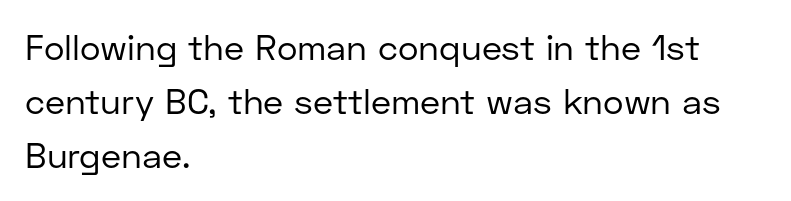
The image shows 35 px regular-weight sans-serif type, upright; set left-aligned, normal line spacing (1.54x), normal letter spacing, not underlined; low stroke contrast and a medium x-height.
